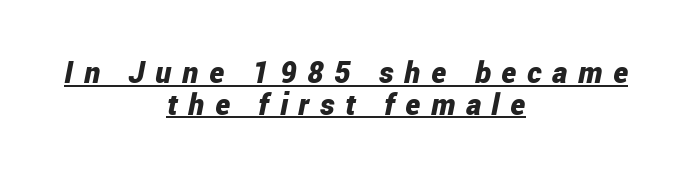
{"italic": "yes", "lean": "right", "slant_degrees": 12, "bold": "yes", "weight": "bold", "width": "condensed", "stroke_contrast": "low", "x_height": "medium", "monospaced": "no", "underline": "yes", "align": "center", "line_spacing": "tight", "line_spacing_ratio": 1.06, "letter_spacing": "wide", "letter_spacing_em": 0.36, "glyph_px": 30}
